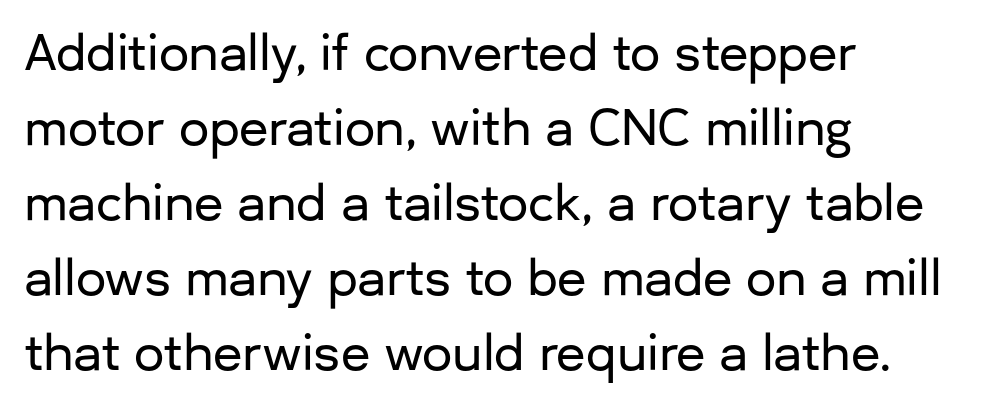
{"serif": "no", "italic": "no", "width": "normal", "stroke_contrast": "low", "x_height": "medium", "monospaced": "no", "underline": "no", "align": "left", "line_spacing": "normal", "line_spacing_ratio": 1.56, "letter_spacing": "normal", "letter_spacing_em": 0.0, "glyph_px": 48}
